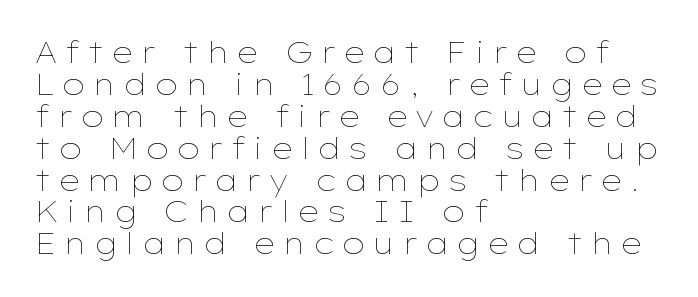
The image shows 29 px thin, wide type, upright; set left-aligned, tight line spacing (1.1x), unusually wide letter spacing (+0.24 em), not underlined; low stroke contrast and a medium x-height.
